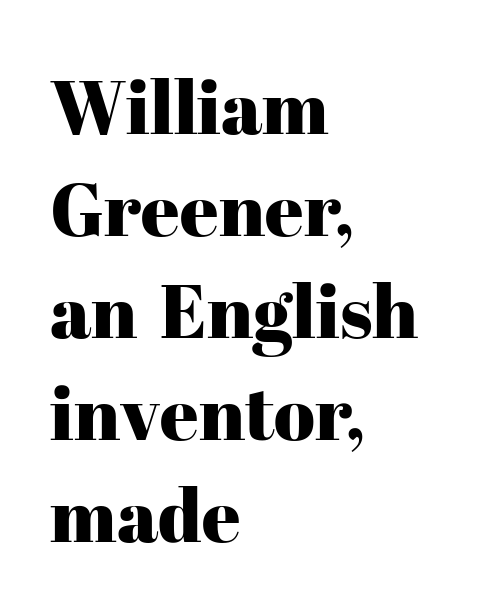
Q: Is the text italic (slanted)? A: No, it is upright.
Q: Is the typeface a serif or a sans-serif typeface? A: Serif.
Q: Is the text underlined? A: No.
Q: How is the paragraph aligned? A: Left-aligned.
Q: Is the spacing between letters normal or unusually wide? A: Normal.
Q: Is the spacing between lines tight, normal or loose? A: Normal.
Q: Width (condensed, normal, or wide)? A: Normal.
Q: Stroke contrast? A: High.
Q: x-height? A: Medium.
Q: Monospaced? A: No.
